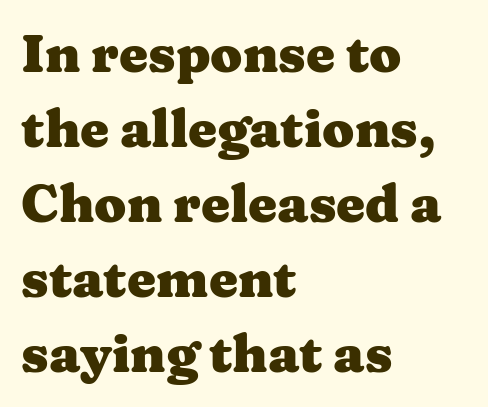
{"serif": "yes", "italic": "no", "bold": "yes", "weight": "heavy", "width": "wide", "stroke_contrast": "medium", "x_height": "medium", "monospaced": "no", "underline": "no", "align": "left", "line_spacing": "normal", "line_spacing_ratio": 1.44, "letter_spacing": "normal", "letter_spacing_em": 0.0, "glyph_px": 52}
